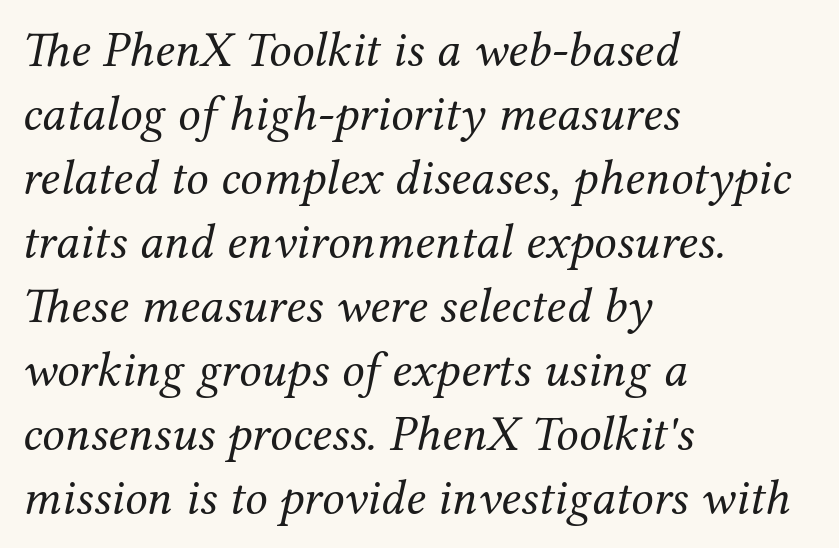
Q: Is the text bold? A: No.
Q: Is the text italic (slanted)? A: Yes, it leans right by about 12 degrees.
Q: Is the typeface a serif or a sans-serif typeface? A: Serif.
Q: Is the text underlined? A: No.
Q: How is the paragraph aligned? A: Left-aligned.
Q: Is the spacing between letters normal or unusually wide? A: Normal.
Q: Is the spacing between lines tight, normal or loose? A: Normal.
Q: Width (condensed, normal, or wide)? A: Normal.
Q: Stroke contrast? A: Medium.
Q: x-height? A: Medium.
Q: Monospaced? A: No.
